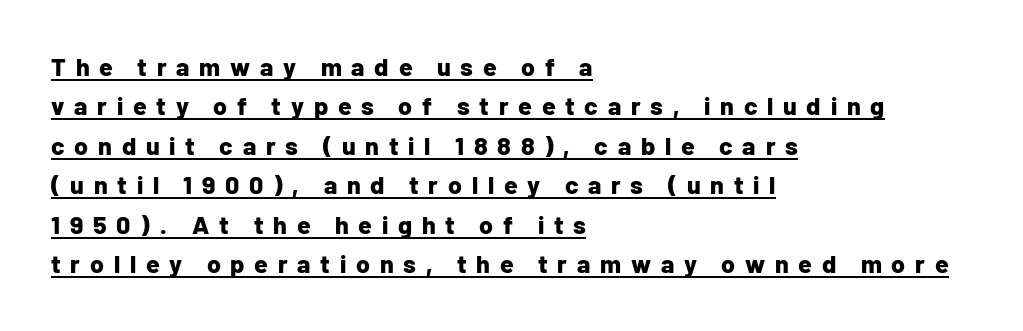
Do the letters lean? They stand straight. The words here are underlined. The lines sit at an ordinary, default distance from one another. The sample has been set heavy, in full bold.
